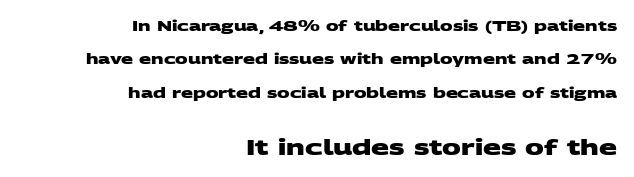
Emphasis by weight is at full strength: bold. The space between consecutive lines is lavish. Nobody touched the tracking dial on this one. The emphasis by scale lands on block number two, below.
